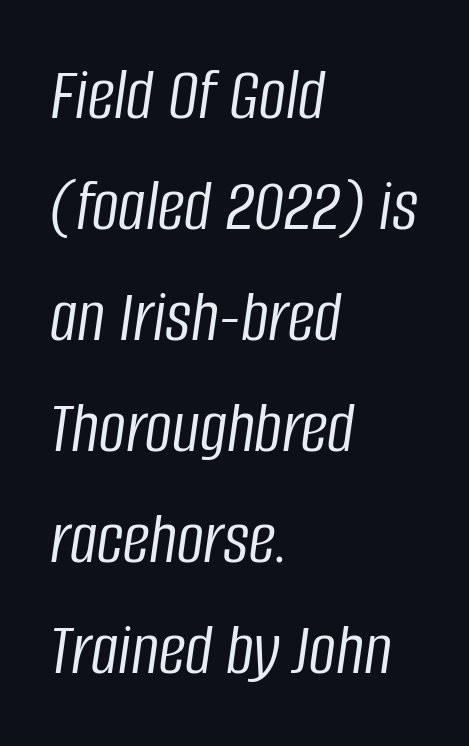
{"italic": "yes", "lean": "right", "slant_degrees": 8, "bold": "no", "weight": "light", "width": "condensed", "stroke_contrast": "low", "x_height": "large", "monospaced": "no", "underline": "no", "align": "left", "line_spacing": "normal", "line_spacing_ratio": 1.48, "letter_spacing": "normal", "letter_spacing_em": 0.0, "glyph_px": 75}
